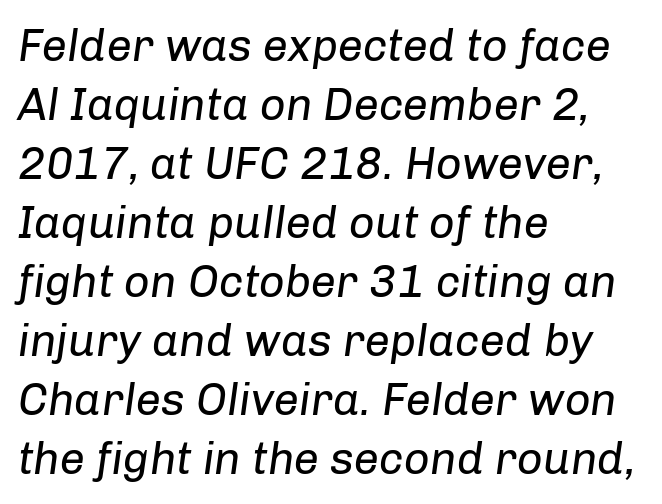
Q: Is the text bold? A: No.
Q: Is the text italic (slanted)? A: Yes, it leans right by about 8 degrees.
Q: Is the text underlined? A: No.
Q: How is the paragraph aligned? A: Left-aligned.
Q: Is the spacing between letters normal or unusually wide? A: Normal.
Q: Is the spacing between lines tight, normal or loose? A: Normal.
Q: Width (condensed, normal, or wide)? A: Normal.
Q: Stroke contrast? A: Low.
Q: x-height? A: Medium.
Q: Monospaced? A: No.
